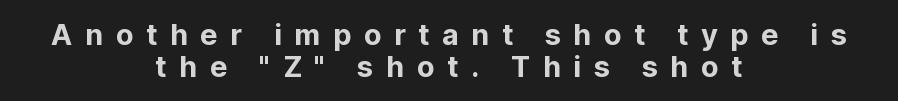
Q: Is the text italic (slanted)? A: No, it is upright.
Q: Is the typeface a serif or a sans-serif typeface? A: Sans-serif.
Q: Is the text underlined? A: No.
Q: How is the paragraph aligned? A: Centered.
Q: Is the spacing between letters normal or unusually wide? A: Unusually wide.
Q: Is the spacing between lines tight, normal or loose? A: Tight.
Q: Width (condensed, normal, or wide)? A: Normal.
Q: Stroke contrast? A: Low.
Q: x-height? A: Medium.
Q: Monospaced? A: No.
